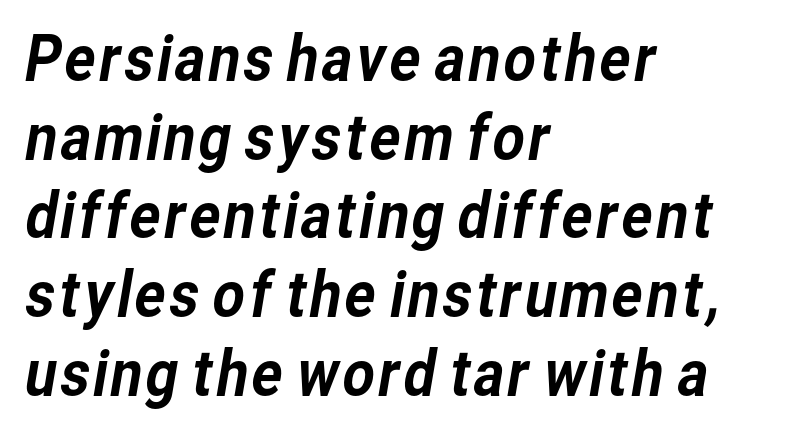
The image shows 63 px sans-serif type; set left-aligned, normal line spacing (1.25x), normal letter spacing, not underlined; low stroke contrast and a medium x-height.
